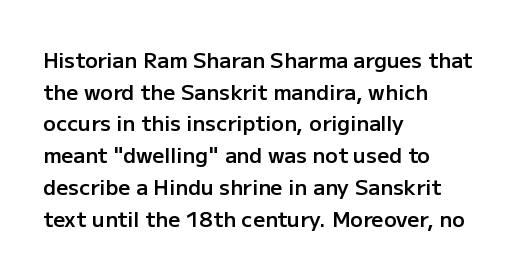
Italic? Not at all — the glyphs are vertical. A typesetter would call this zero additional tracking. The typesetting leans somewhat heavy: a semibold. The string is rendered with underlining switched off. The setting favours the left margin, as ordinary paragraphs usually do.
